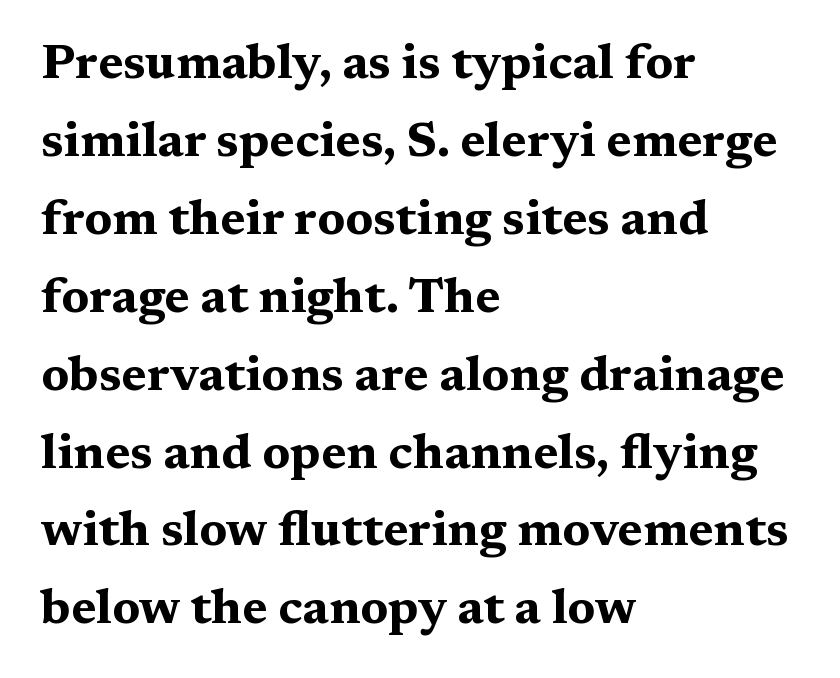
{"serif": "yes", "italic": "no", "bold": "yes", "weight": "bold", "width": "wide", "stroke_contrast": "medium", "x_height": "medium", "monospaced": "no", "underline": "no", "align": "left", "line_spacing": "normal", "line_spacing_ratio": 1.59, "letter_spacing": "normal", "letter_spacing_em": 0.0, "glyph_px": 49}
